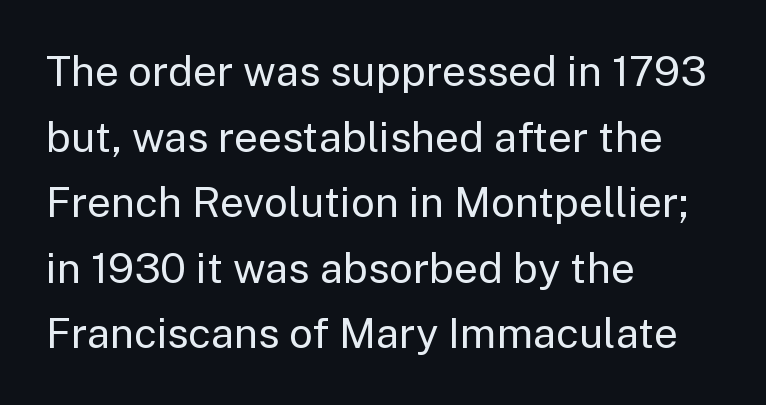
{"serif": "no", "italic": "no", "bold": "no", "weight": "regular", "width": "normal", "stroke_contrast": "low", "x_height": "medium", "monospaced": "no", "underline": "no", "align": "left", "line_spacing": "normal", "line_spacing_ratio": 1.56, "letter_spacing": "normal", "letter_spacing_em": 0.0, "glyph_px": 42}
